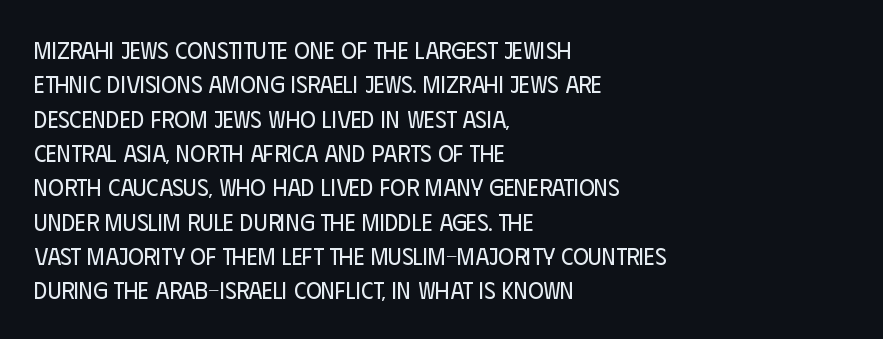
The image shows 24 px text type, upright; set left-aligned, normal line spacing (1.43x), normal letter spacing, not underlined.
